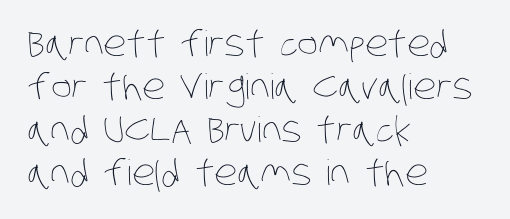
Does extra space separate the letters? No, they use regular spacing. Letters rest on an invisible, unmarked baseline. The letterforms sit at book weight or below. Looks like regular typesetting: each glyph gets only the width it needs.
